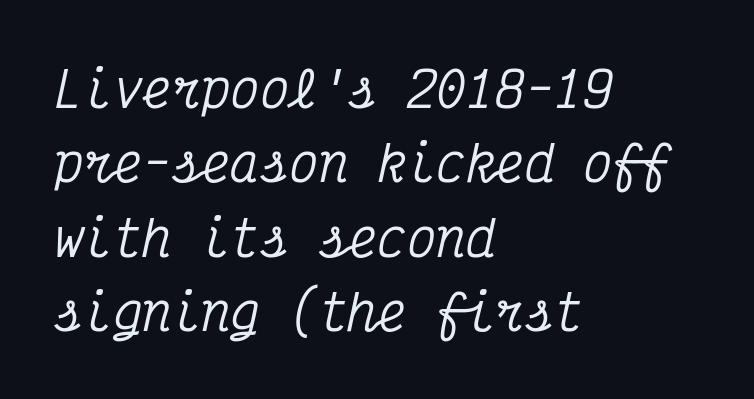
{"serif": "yes", "italic": "yes", "lean": "right", "slant_degrees": 12, "width": "condensed", "stroke_contrast": "medium", "x_height": "medium", "monospaced": "yes", "underline": "no", "align": "left", "line_spacing": "normal", "line_spacing_ratio": 1.52, "letter_spacing": "normal", "letter_spacing_em": 0.0, "glyph_px": 49}
